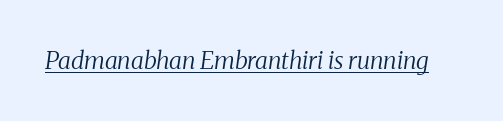
These lines keep a tight, regular rhythm from letter to letter. Every character sits at an angle, as italics do. What decoration does the sample have? An underline. No heavy texture on the line: the type isn't bold.
